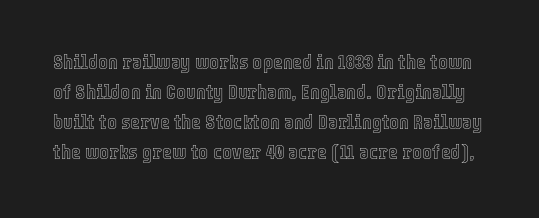
Q: Is the text italic (slanted)? A: No, it is upright.
Q: Is the text underlined? A: No.
Q: Is the spacing between letters normal or unusually wide? A: Normal.
Q: Is the spacing between lines tight, normal or loose? A: Normal.
